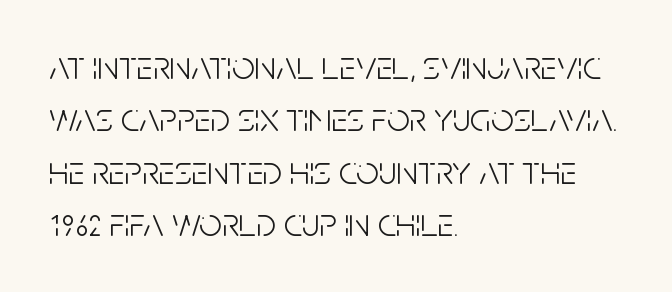
Q: Is the text bold? A: No.
Q: Is the text italic (slanted)? A: No, it is upright.
Q: Is the typeface a serif or a sans-serif typeface? A: Sans-serif.
Q: Is the text underlined? A: No.
Q: How is the paragraph aligned? A: Left-aligned.
Q: Is the spacing between letters normal or unusually wide? A: Normal.
Q: Is the spacing between lines tight, normal or loose? A: Normal.
Q: Width (condensed, normal, or wide)? A: Condensed.
Q: Stroke contrast? A: Low.
Q: x-height? A: Large.
Q: Monospaced? A: No.
